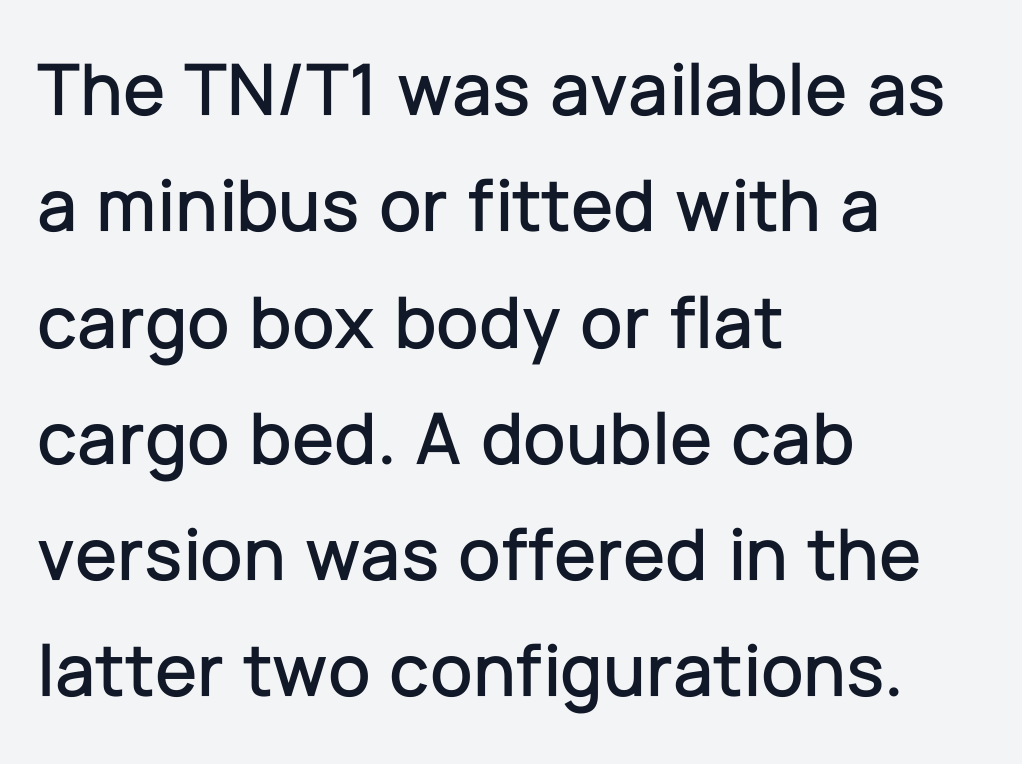
Q: Is the text italic (slanted)? A: No, it is upright.
Q: Is the typeface a serif or a sans-serif typeface? A: Sans-serif.
Q: Is the text underlined? A: No.
Q: How is the paragraph aligned? A: Left-aligned.
Q: Is the spacing between letters normal or unusually wide? A: Normal.
Q: Is the spacing between lines tight, normal or loose? A: Normal.
Q: Width (condensed, normal, or wide)? A: Normal.
Q: Stroke contrast? A: Low.
Q: x-height? A: Medium.
Q: Monospaced? A: No.
